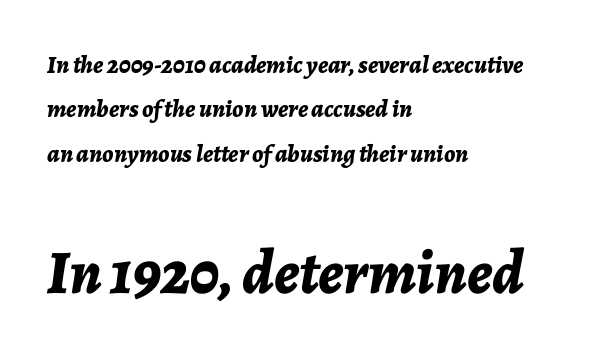
The lines are quadded left. The face used here is proportionally spaced, like ordinary book or web type. The space directly below the letters is spotless. I'd describe the lettering as bold — thick and assertive. Is the lower block the larger one? Yes — the lower block carries the bigger type. It's the slanting kind of type.
